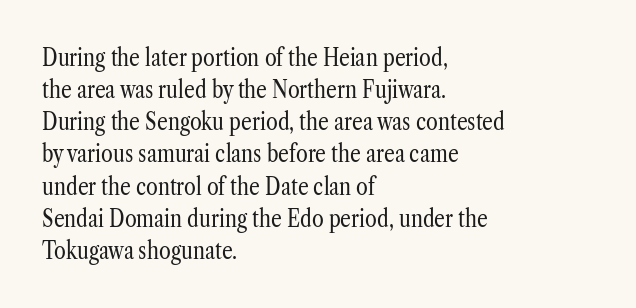
The image shows 24 px text type, upright; set left-aligned, normal line spacing (1.34x), normal letter spacing, not underlined.
